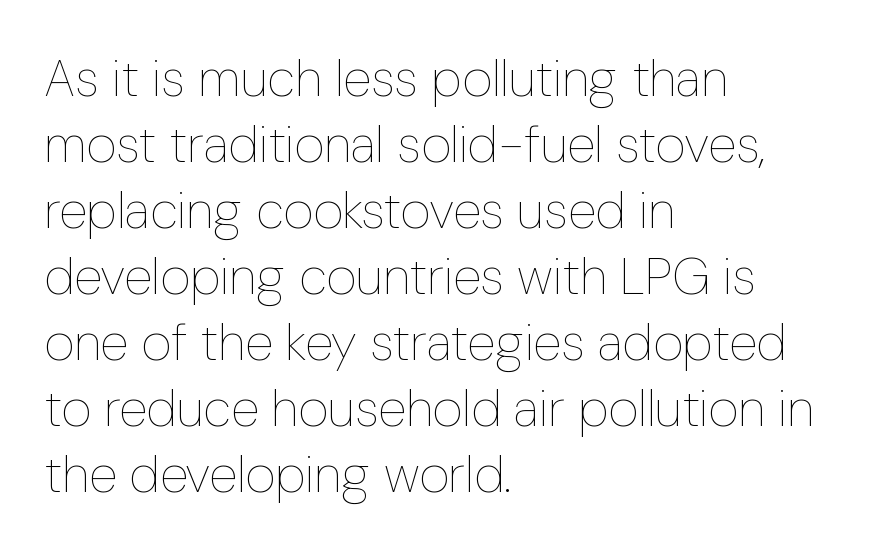
Short and long lines alike share a common starting point at left. Has an underline been added? It has not. The passage shown is typed in a proportional face where columns would drift. This rendering leaves character spacing at its baseline value. Stem width sits at or under what a default text font uses.
